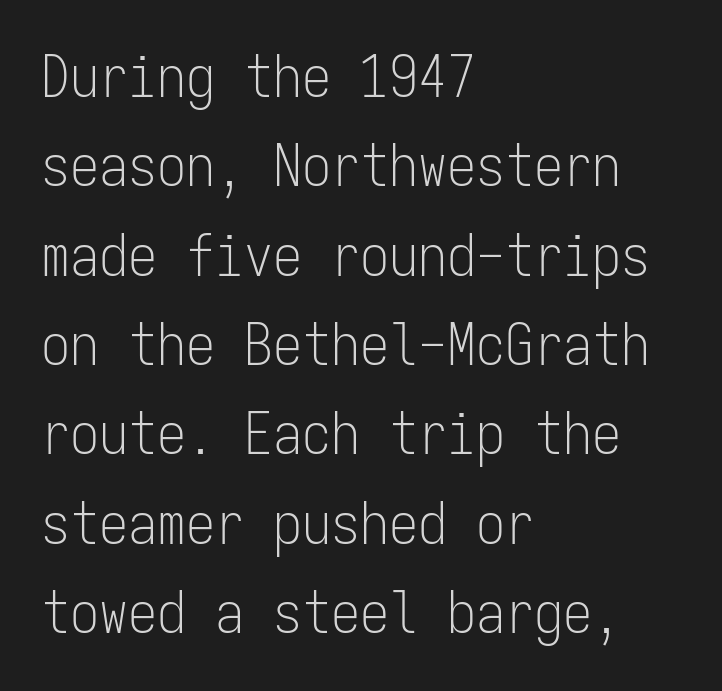
Q: Is the text bold? A: No.
Q: Is the text italic (slanted)? A: No, it is upright.
Q: Is the typeface a serif or a sans-serif typeface? A: Sans-serif.
Q: Is the text underlined? A: No.
Q: How is the paragraph aligned? A: Left-aligned.
Q: Is the spacing between letters normal or unusually wide? A: Normal.
Q: Is the spacing between lines tight, normal or loose? A: Normal.
Q: Width (condensed, normal, or wide)? A: Condensed.
Q: Stroke contrast? A: Low.
Q: x-height? A: Medium.
Q: Monospaced? A: Yes.
